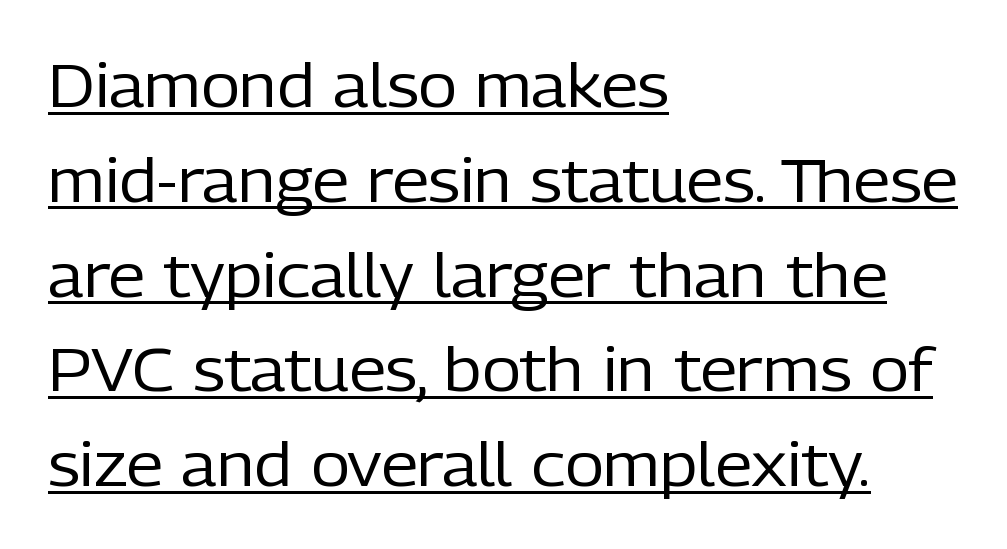
The image shows 60 px regular-weight sans-serif type, upright; set left-aligned, normal line spacing (1.58x), normal letter spacing, underlined; low stroke contrast and a medium x-height.
